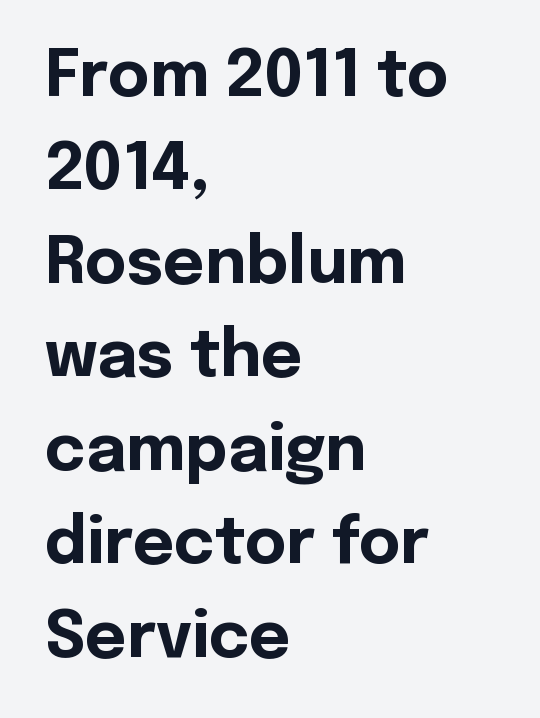
The image shows 64 px bold sans-serif type, upright; set left-aligned, normal line spacing (1.46x), normal letter spacing, not underlined; a medium x-height.
